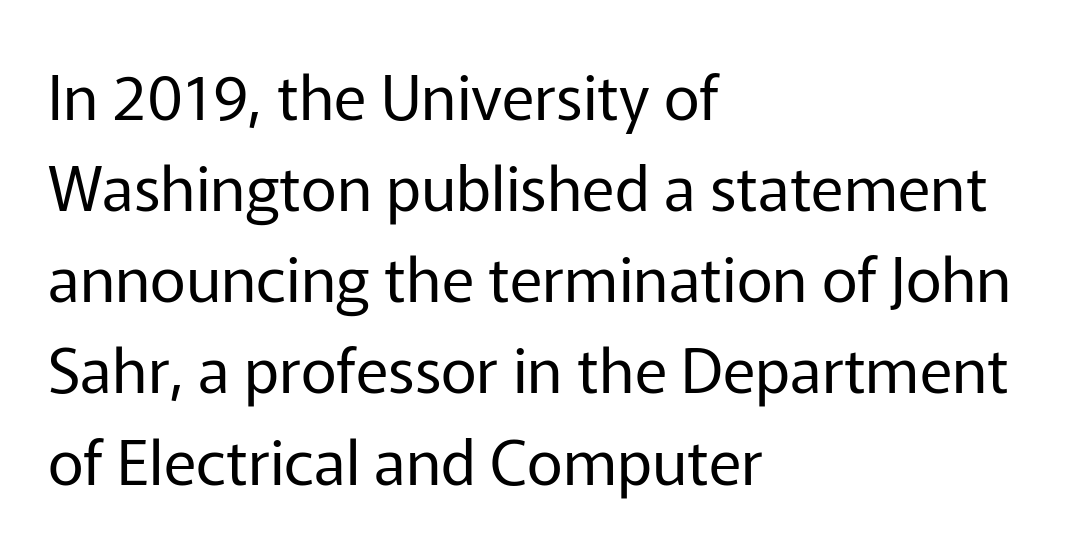
Lines of text with bare space underneath. The lettering holds an erect, upright posture throughout. The type family on display is of the sans-serif kind. These lines are set flush left with a ragged right edge. The strokes carry an ordinary text weight at most.
